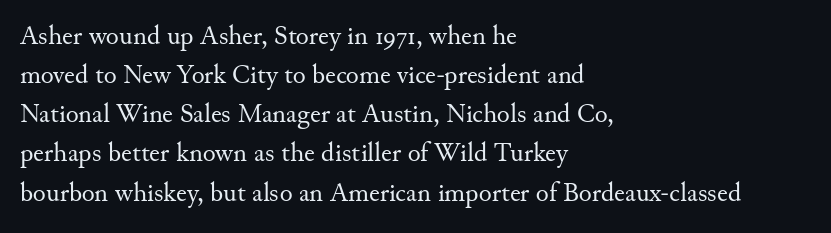
The image shows 27 px text type, upright; set left-aligned, normal line spacing (1.45x), normal letter spacing, not underlined.
